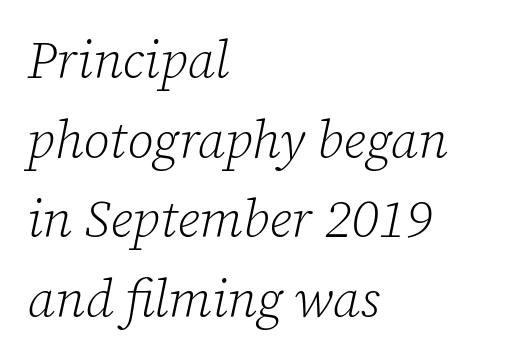
It's the slanting kind of type. Glance below the letters and you will spot only blank space. The designer left line spacing at the default. Is this a fixed-width face? No — the glyphs have proportional, varying widths. Students, note that the glyphs here touch the page at normal intervals. Caption: multi-line text, flush left, ragged right.
